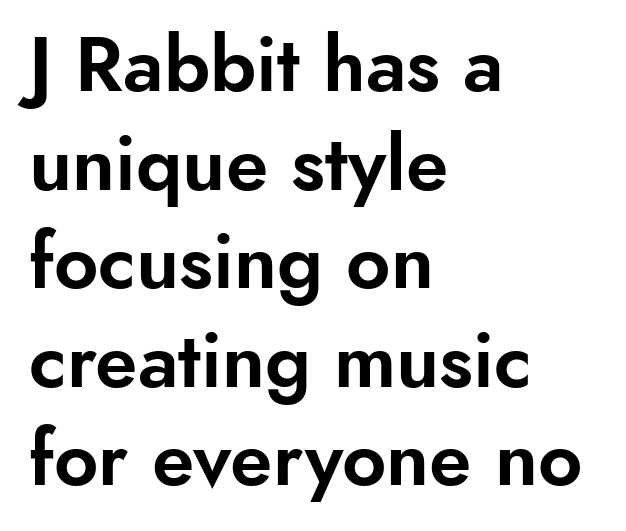
Q: Is the text italic (slanted)? A: No, it is upright.
Q: Is the typeface a serif or a sans-serif typeface? A: Sans-serif.
Q: Is the text underlined? A: No.
Q: How is the paragraph aligned? A: Left-aligned.
Q: Is the spacing between letters normal or unusually wide? A: Normal.
Q: Is the spacing between lines tight, normal or loose? A: Normal.
Q: Width (condensed, normal, or wide)? A: Normal.
Q: Stroke contrast? A: Low.
Q: x-height? A: Small.
Q: Monospaced? A: No.
